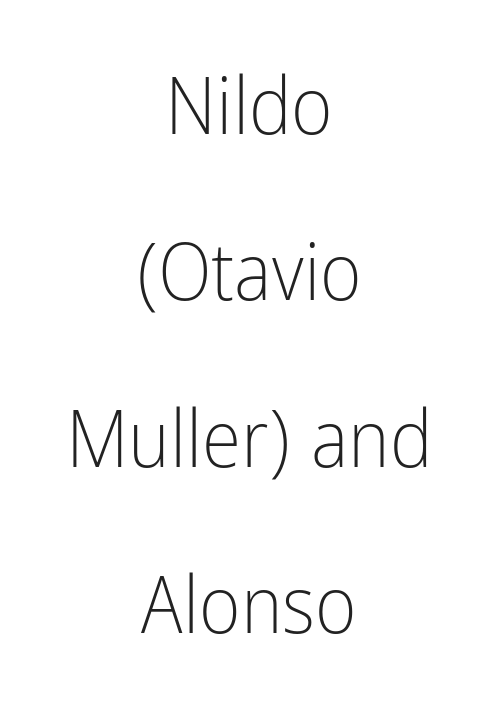
The image shows 80 px light, condensed sans-serif type, upright; set centered, loose line spacing (2.08x), normal letter spacing, not underlined; low stroke contrast and a medium x-height.
